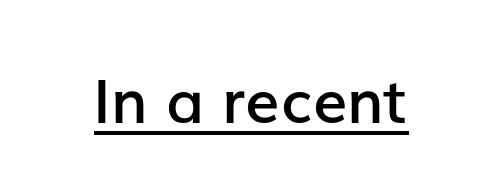
{"serif": "no", "italic": "no", "bold": "semi", "weight": "semibold", "width": "normal", "stroke_contrast": "low", "x_height": "medium", "monospaced": "no", "underline": "yes", "letter_spacing": "normal", "letter_spacing_em": 0.0, "glyph_px": 61}
